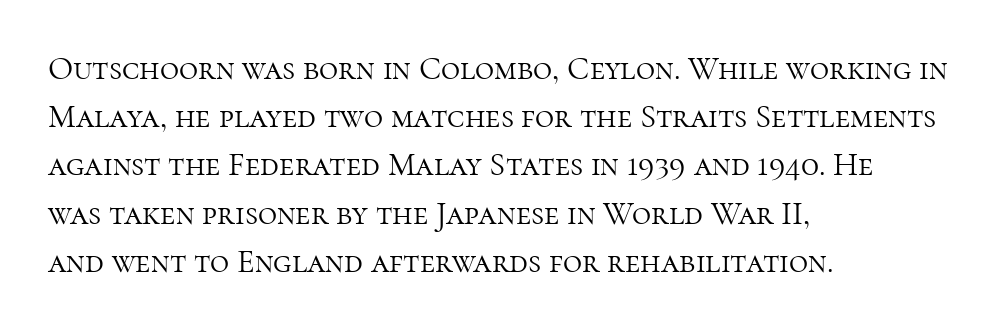
The lines are quadded left. The characters display serif detailing at their extremities. Is this a fixed-width face? No — the glyphs have proportional, varying widths. Decoration check: the copy has no underline.
